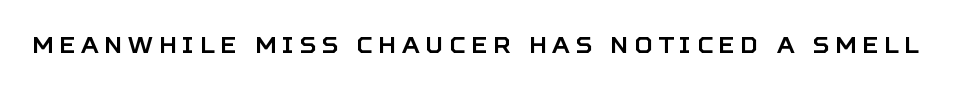
Q: Is the text italic (slanted)? A: No, it is upright.
Q: Is the text underlined? A: No.
Q: Is the spacing between letters normal or unusually wide? A: Unusually wide.
